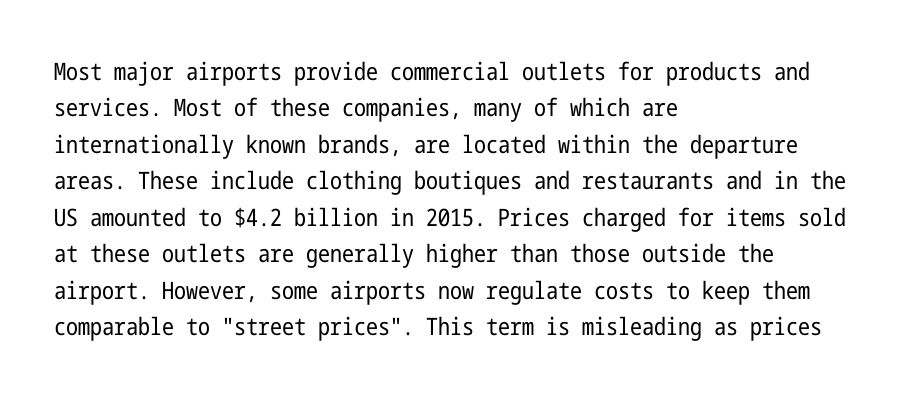
The foot of each line stays bare and open. These lines stack with their left ends in a neat column. Italic: no, the glyphs are upright roman. These lines sit exactly where default settings would place them.
